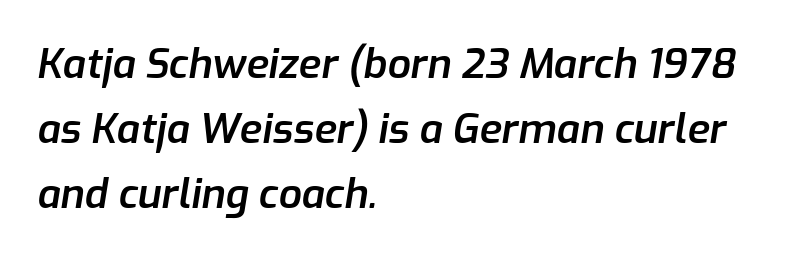
{"italic": "yes", "lean": "right", "slant_degrees": 9, "bold": "semi", "weight": "semibold", "width": "normal", "stroke_contrast": "low", "x_height": "medium", "monospaced": "no", "underline": "no", "align": "left", "line_spacing": "normal", "line_spacing_ratio": 1.59, "letter_spacing": "normal", "letter_spacing_em": 0.0, "glyph_px": 41}
